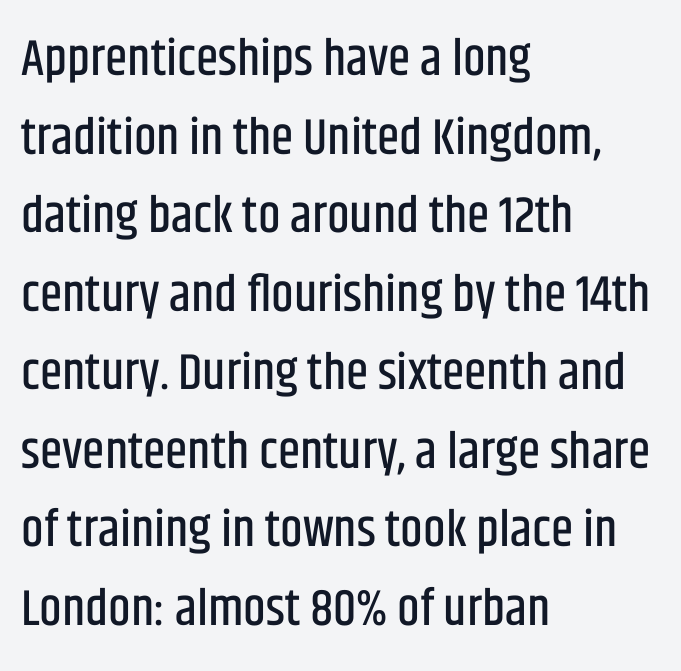
The image shows 51 px condensed sans-serif type, upright; set left-aligned, normal line spacing (1.54x), normal letter spacing, not underlined; low stroke contrast and a large x-height.
